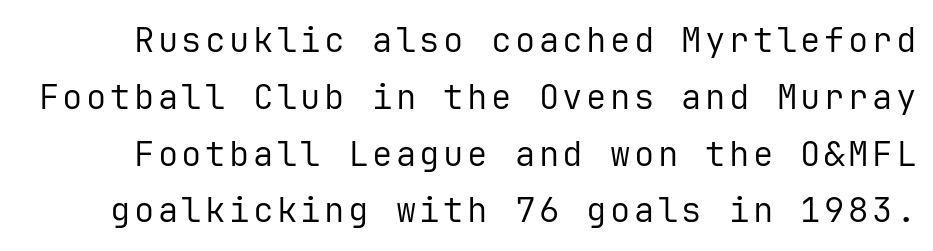
Q: Is the text bold? A: No.
Q: Is the text italic (slanted)? A: No, it is upright.
Q: Is the typeface a serif or a sans-serif typeface? A: Sans-serif.
Q: Is the text underlined? A: No.
Q: Is the spacing between lines tight, normal or loose? A: Normal.
Q: Width (condensed, normal, or wide)? A: Normal.
Q: Stroke contrast? A: Low.
Q: x-height? A: Medium.
Q: Monospaced? A: Yes.
